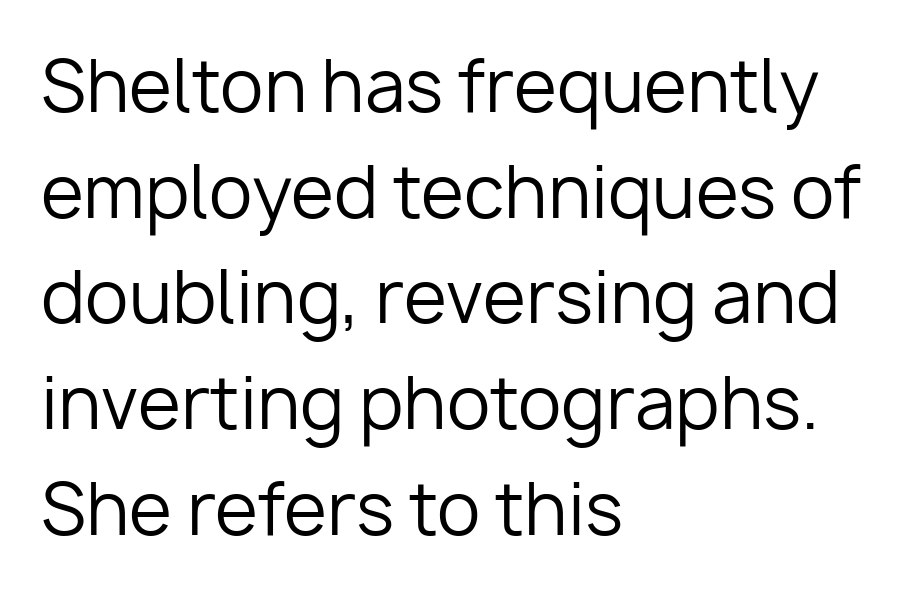
{"serif": "no", "italic": "no", "bold": "no", "weight": "regular", "width": "normal", "stroke_contrast": "low", "x_height": "medium", "monospaced": "no", "underline": "no", "align": "left", "line_spacing": "normal", "line_spacing_ratio": 1.51, "letter_spacing": "normal", "letter_spacing_em": 0.0, "glyph_px": 70}
